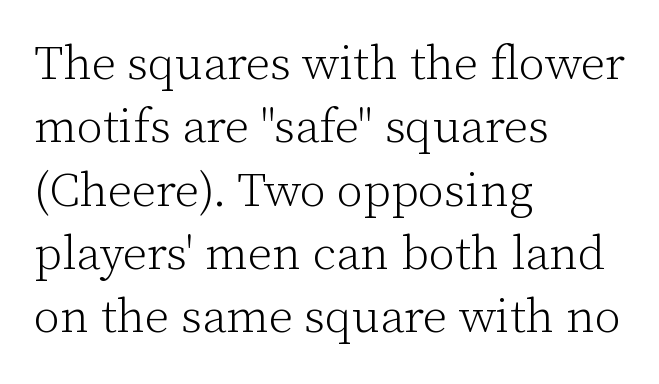
Q: Is the text bold? A: No.
Q: Is the text italic (slanted)? A: No, it is upright.
Q: Is the typeface a serif or a sans-serif typeface? A: Serif.
Q: Is the text underlined? A: No.
Q: How is the paragraph aligned? A: Left-aligned.
Q: Is the spacing between letters normal or unusually wide? A: Normal.
Q: Is the spacing between lines tight, normal or loose? A: Normal.
Q: Width (condensed, normal, or wide)? A: Normal.
Q: Stroke contrast? A: Low.
Q: x-height? A: Medium.
Q: Monospaced? A: No.
